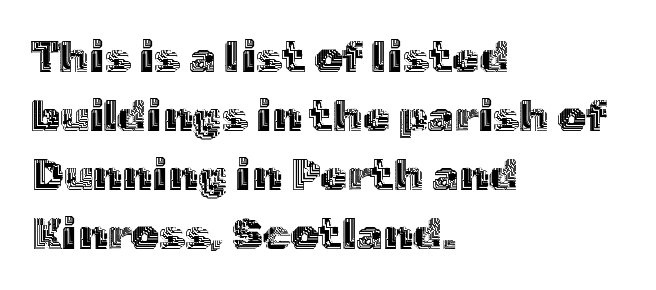
The space beneath each line is pristine and unruled. Between one letter and the next there's only the usual sliver of space. Posture: straight, roman, zero tilt. The face used here is proportionally spaced, like ordinary book or web type.
